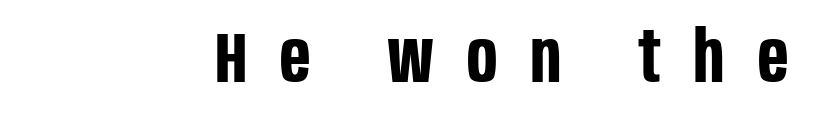
{"serif": "no", "italic": "no", "bold": "yes", "weight": "bold", "width": "condensed", "stroke_contrast": "low", "x_height": "large", "monospaced": "no", "underline": "no", "letter_spacing": "wide", "letter_spacing_em": 0.47, "glyph_px": 71}
